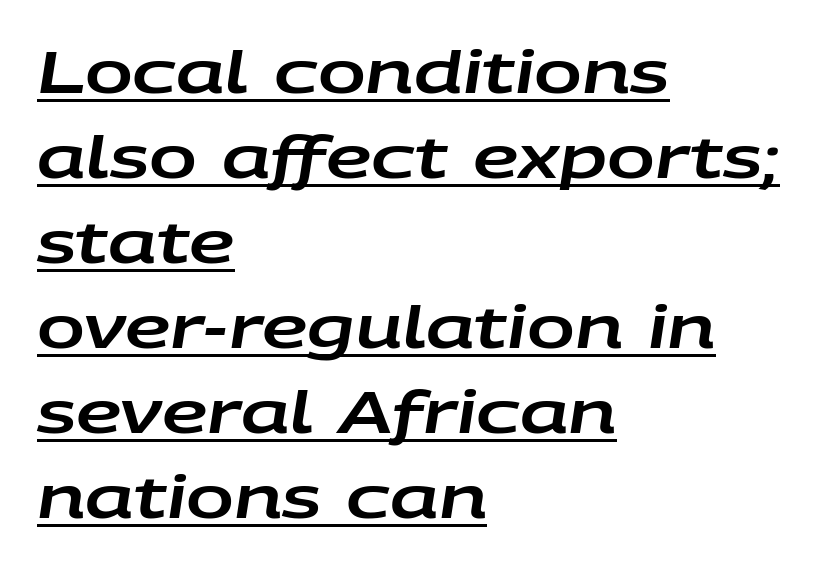
{"italic": "yes", "lean": "right", "slant_degrees": 9, "width": "wide", "stroke_contrast": "low", "x_height": "large", "monospaced": "no", "underline": "yes", "align": "left", "line_spacing": "normal", "line_spacing_ratio": 1.49, "letter_spacing": "normal", "letter_spacing_em": 0.0, "glyph_px": 57}
